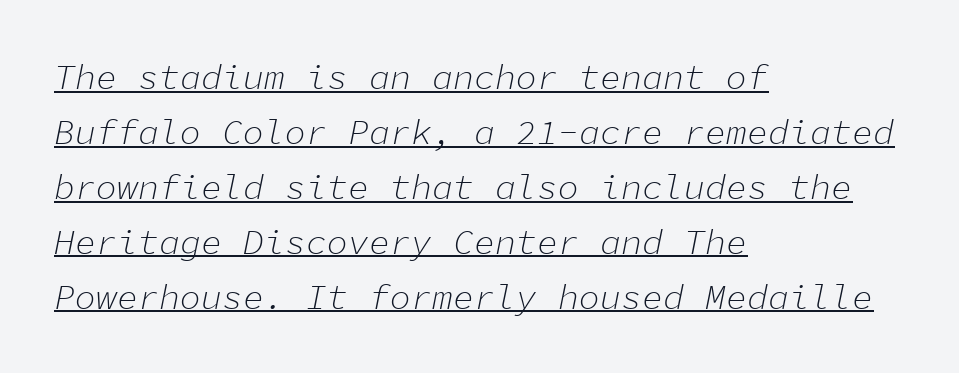
Is the letter spacing exaggerated? No — it looks like the ordinary default. The letters march in equal steps, a hallmark of fixed-pitch type. The passage shown is underscored from start to finish. These lines stack with their left ends in a neat column.
